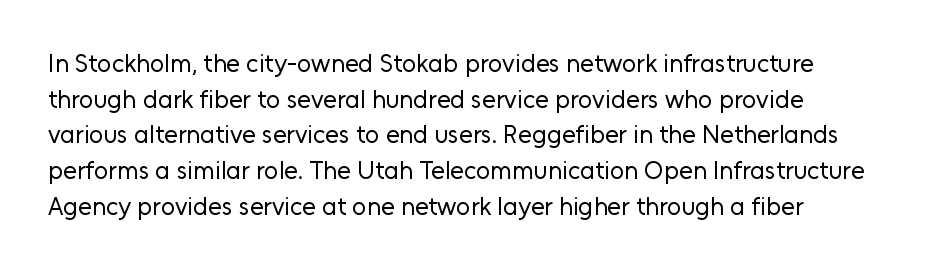
Decoration check: the copy has no underline. Each stroke keeps to a modest, everyday thickness or less. Every character sits straight up, as roman type does. Characters follow at the spacing the type designer built in.
